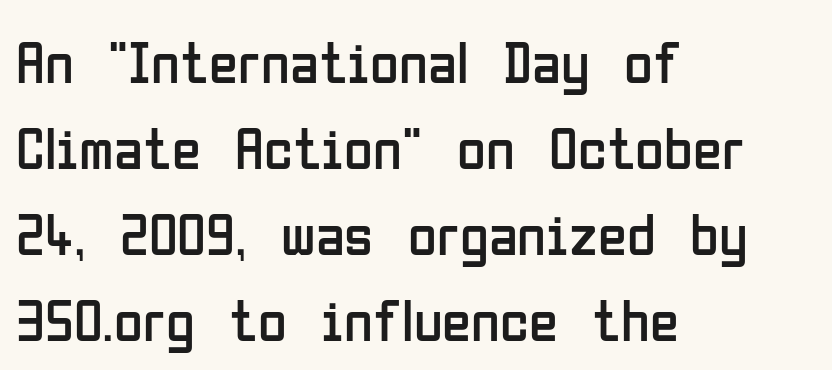
{"serif": "no", "italic": "no", "bold": "no", "weight": "regular", "width": "condensed", "stroke_contrast": "low", "x_height": "medium", "monospaced": "no", "underline": "no", "align": "left", "line_spacing": "normal", "line_spacing_ratio": 1.46, "letter_spacing": "normal", "letter_spacing_em": 0.0, "glyph_px": 59}
